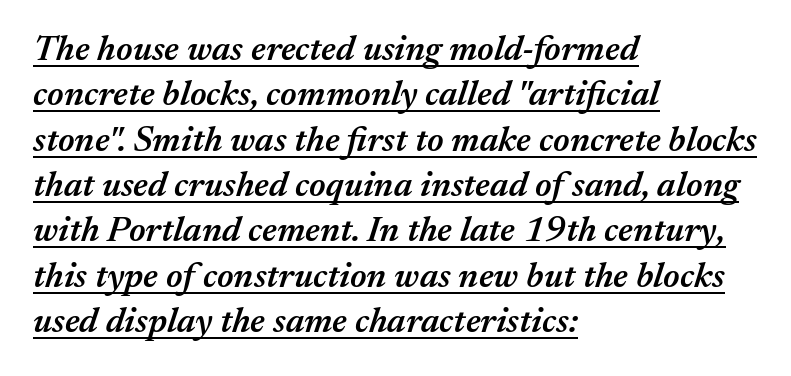
{"italic": "yes", "lean": "right", "slant_degrees": 17, "bold": "semi", "weight": "semibold", "width": "normal", "stroke_contrast": "medium", "x_height": "medium", "monospaced": "no", "underline": "yes", "align": "left", "line_spacing": "normal", "line_spacing_ratio": 1.26, "letter_spacing": "normal", "letter_spacing_em": 0.0, "glyph_px": 36}
